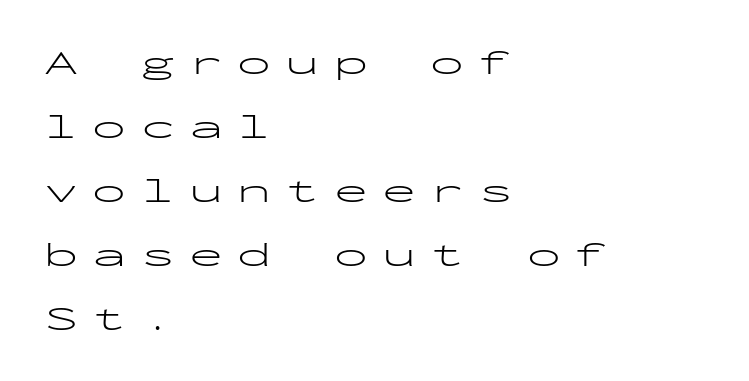
The characters display no serif detailing; their extremities are plain. The passage shown is not bold in any degree. Descenders are the only things crossing below the line. This sample has the even, mechanical cadence of fixed-width lettering.
